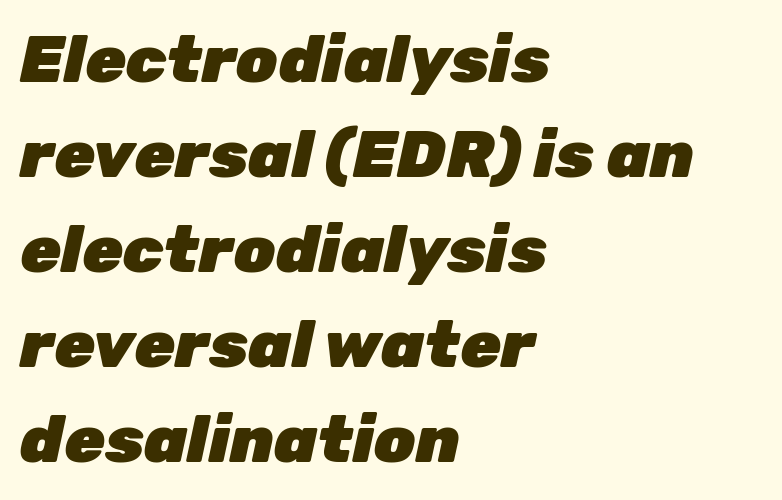
Plain, unruled lines of type. If you drew a line through each stem, it would be angled. Typographic density is high because the face is bold. Whoever set this chose a conventional vertical rhythm.
